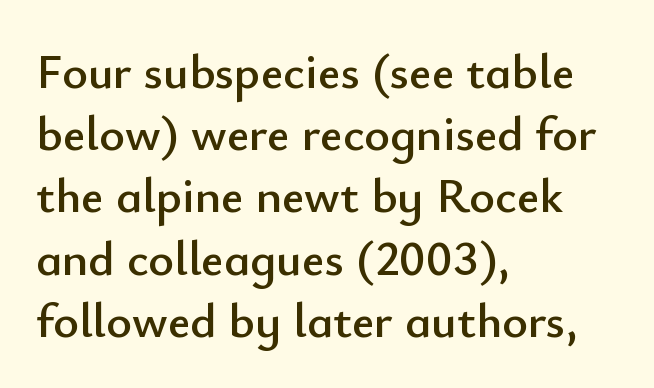
{"serif": "no", "italic": "no", "width": "normal", "stroke_contrast": "low", "x_height": "small", "monospaced": "no", "underline": "no", "align": "left", "line_spacing": "normal", "line_spacing_ratio": 1.27, "letter_spacing": "normal", "letter_spacing_em": 0.0, "glyph_px": 49}
